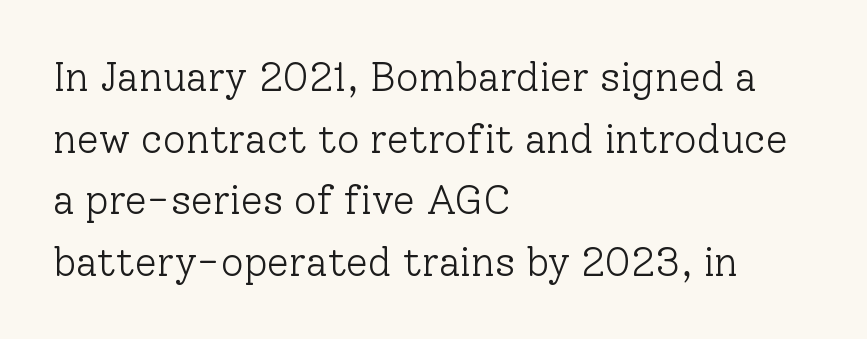
The image shows 40 px light serif type, upright; set left-aligned, normal line spacing (1.54x), normal letter spacing, not underlined; low stroke contrast and a medium x-height.
